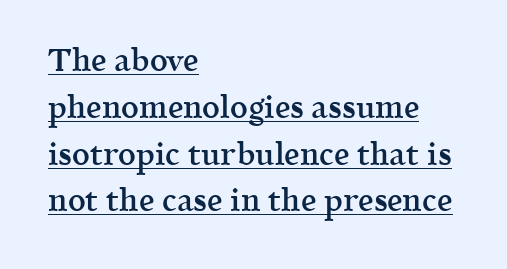
A typesetter would label this face a serif. Caption: semibold face, moderately heavy strokes. The leading is moderate, giving the passage an even texture. Quick note: not italic, upright. This rendering leaves character spacing at its baseline value.
